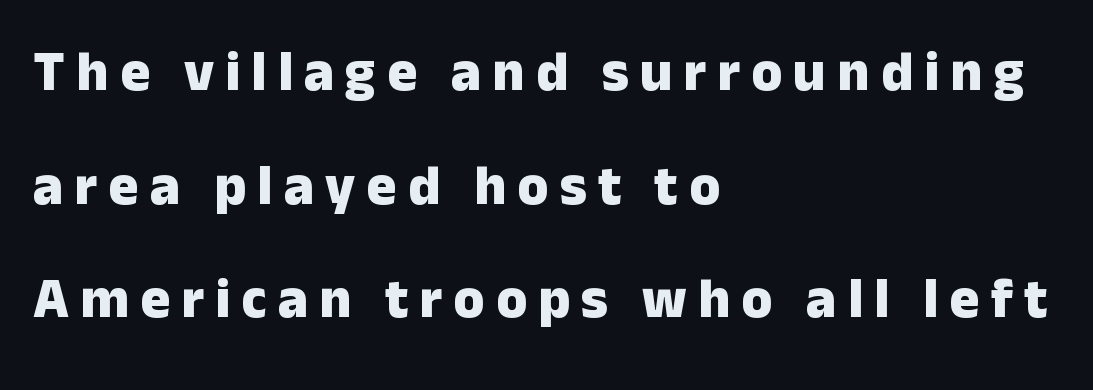
Q: Is the text bold? A: Yes.
Q: Is the text italic (slanted)? A: No, it is upright.
Q: Is the typeface a serif or a sans-serif typeface? A: Sans-serif.
Q: Is the text underlined? A: No.
Q: How is the paragraph aligned? A: Left-aligned.
Q: Is the spacing between letters normal or unusually wide? A: Unusually wide.
Q: Is the spacing between lines tight, normal or loose? A: Loose.
Q: Width (condensed, normal, or wide)? A: Normal.
Q: Stroke contrast? A: Low.
Q: x-height? A: Medium.
Q: Monospaced? A: No.
